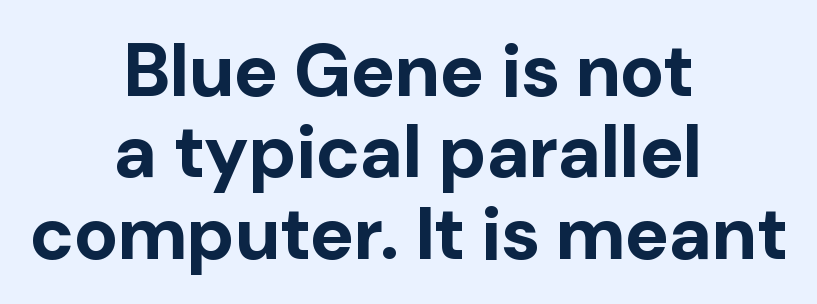
{"serif": "no", "italic": "no", "bold": "yes", "weight": "bold", "width": "normal", "stroke_contrast": "low", "x_height": "medium", "monospaced": "no", "underline": "no", "align": "center", "line_spacing": "tight", "line_spacing_ratio": 1.1, "letter_spacing": "normal", "letter_spacing_em": 0.0, "glyph_px": 74}
